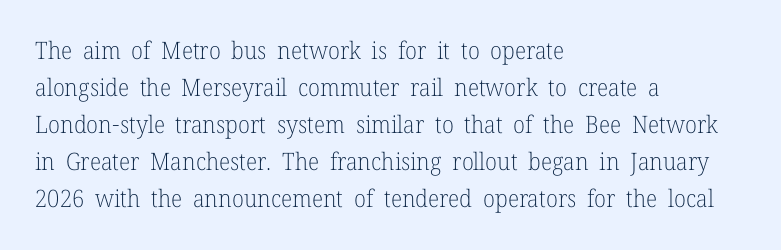
Q: Is the text bold? A: No.
Q: Is the text italic (slanted)? A: No, it is upright.
Q: Is the text underlined? A: No.
Q: How is the paragraph aligned? A: Left-aligned.
Q: Is the spacing between letters normal or unusually wide? A: Normal.
Q: Is the spacing between lines tight, normal or loose? A: Normal.
